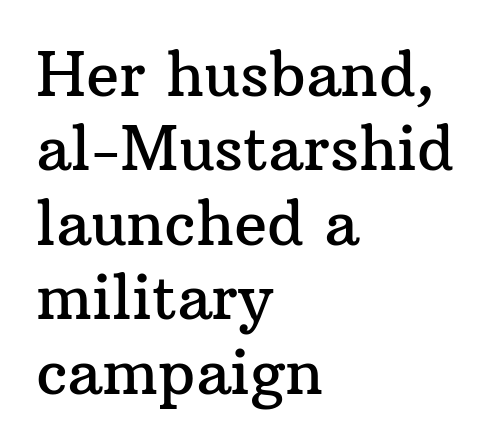
The image shows 61 px serif type, upright; set left-aligned, line spacing 1.22x, normal letter spacing, not underlined; medium stroke contrast and a medium x-height.
